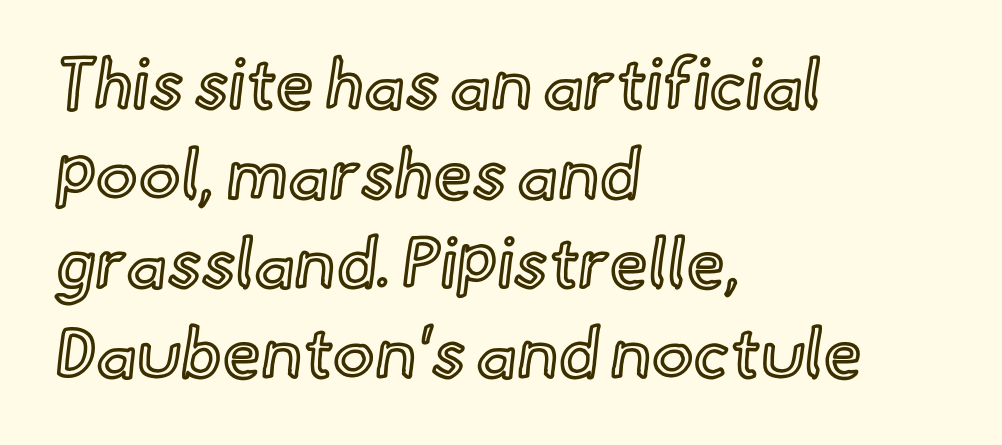
The image shows 70 px text type; set left-aligned, normal line spacing (1.28x), normal letter spacing, not underlined; a small x-height.
